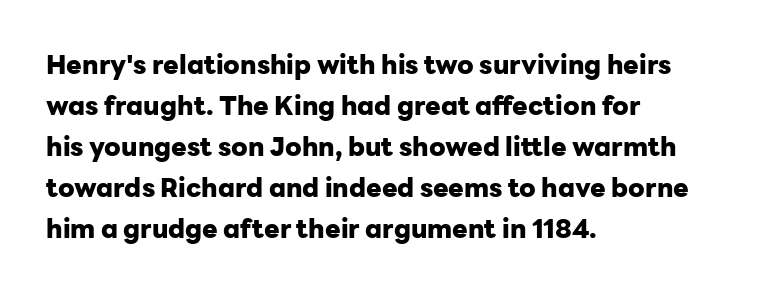
The image shows 26 px bold type, upright; set left-aligned, normal line spacing (1.58x), normal letter spacing, not underlined.
